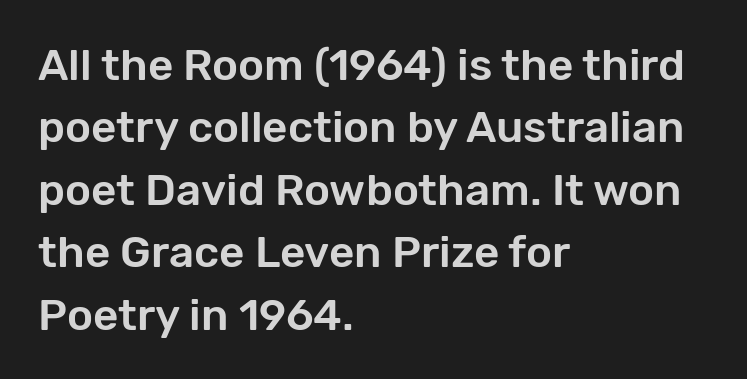
Line beginnings align vertically; line endings do not. You could call the tracking neutral — neither tight nor loose. The lines sit at an ordinary, default distance from one another. Each row of text sits above clean, open space.
